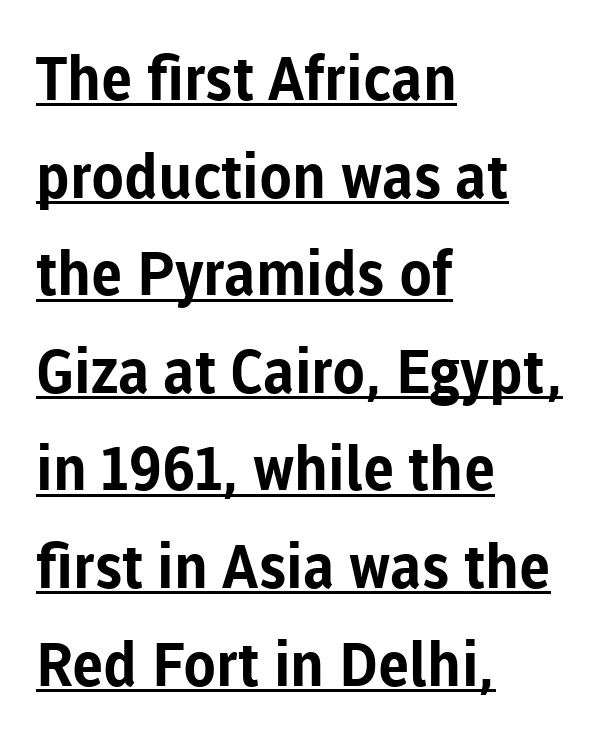
{"serif": "no", "italic": "no", "bold": "yes", "weight": "bold", "width": "normal", "stroke_contrast": "low", "x_height": "medium", "monospaced": "no", "underline": "yes", "align": "left", "line_spacing": "normal", "line_spacing_ratio": 1.6, "letter_spacing": "normal", "letter_spacing_em": 0.0, "glyph_px": 61}
